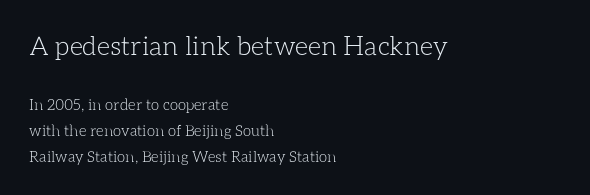
{"italic": "no", "bold": "no", "underline": "no", "align": "left", "line_spacing_ratio": 1.73, "letter_spacing": "normal", "letter_spacing_em": 0.0, "larger_block": "first", "size_ratio": 1.73, "glyph_px": 26}
